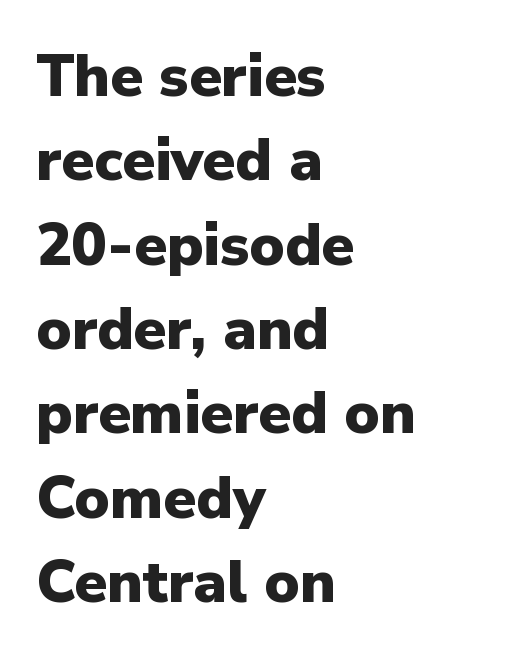
Q: Is the text bold? A: Yes.
Q: Is the text italic (slanted)? A: No, it is upright.
Q: Is the typeface a serif or a sans-serif typeface? A: Sans-serif.
Q: Is the text underlined? A: No.
Q: How is the paragraph aligned? A: Left-aligned.
Q: Is the spacing between letters normal or unusually wide? A: Normal.
Q: Is the spacing between lines tight, normal or loose? A: Normal.
Q: Width (condensed, normal, or wide)? A: Normal.
Q: Stroke contrast? A: Low.
Q: x-height? A: Medium.
Q: Monospaced? A: No.
